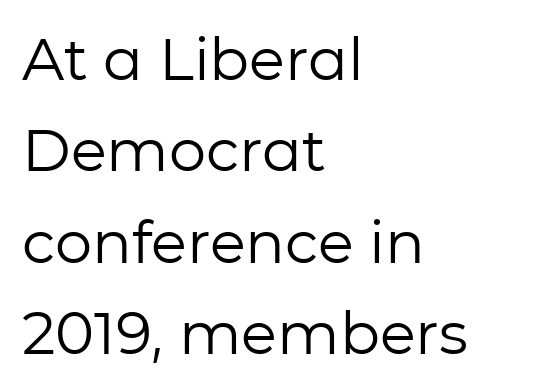
The image shows 59 px regular-weight sans-serif type, upright; set left-aligned, normal line spacing (1.55x), normal letter spacing, not underlined; low stroke contrast and a medium x-height.
